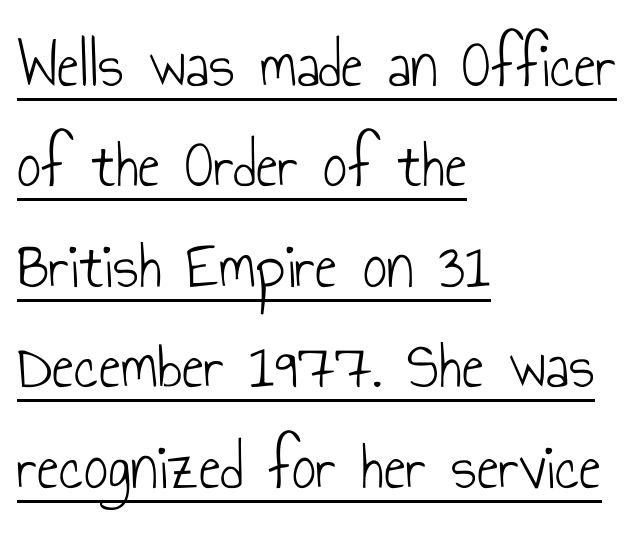
{"serif": "no", "italic": "no", "bold": "no", "weight": "light", "width": "condensed", "stroke_contrast": "low", "x_height": "small", "monospaced": "no", "underline": "yes", "align": "left", "line_spacing": "normal", "line_spacing_ratio": 1.5, "letter_spacing": "normal", "letter_spacing_em": 0.0, "glyph_px": 67}
